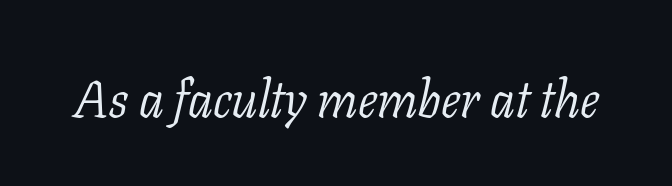
Rule under the text: the space is simply empty. When letters slant like this, we call the style italic. The typesetting does not lean heavy: it is not bold. The horizontal fit of the characters is conventional and even.
